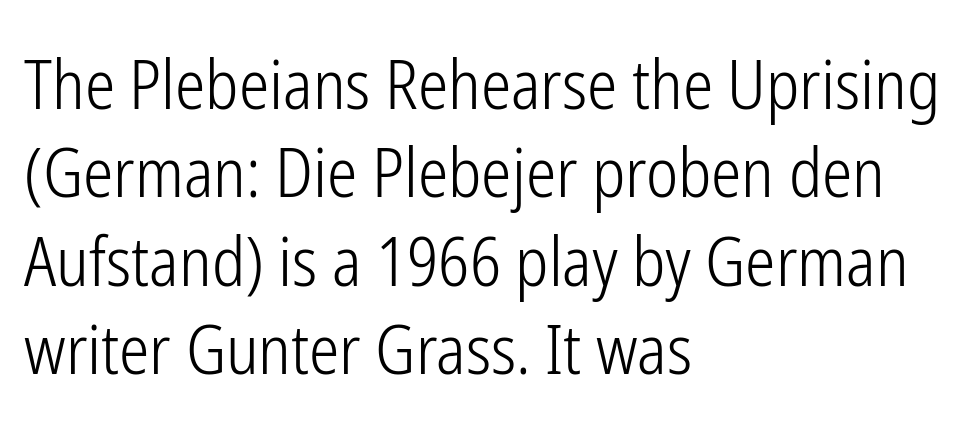
The image shows 68 px light, condensed sans-serif type, upright; set left-aligned, normal line spacing (1.3x), normal letter spacing, not underlined; low stroke contrast and a medium x-height.
